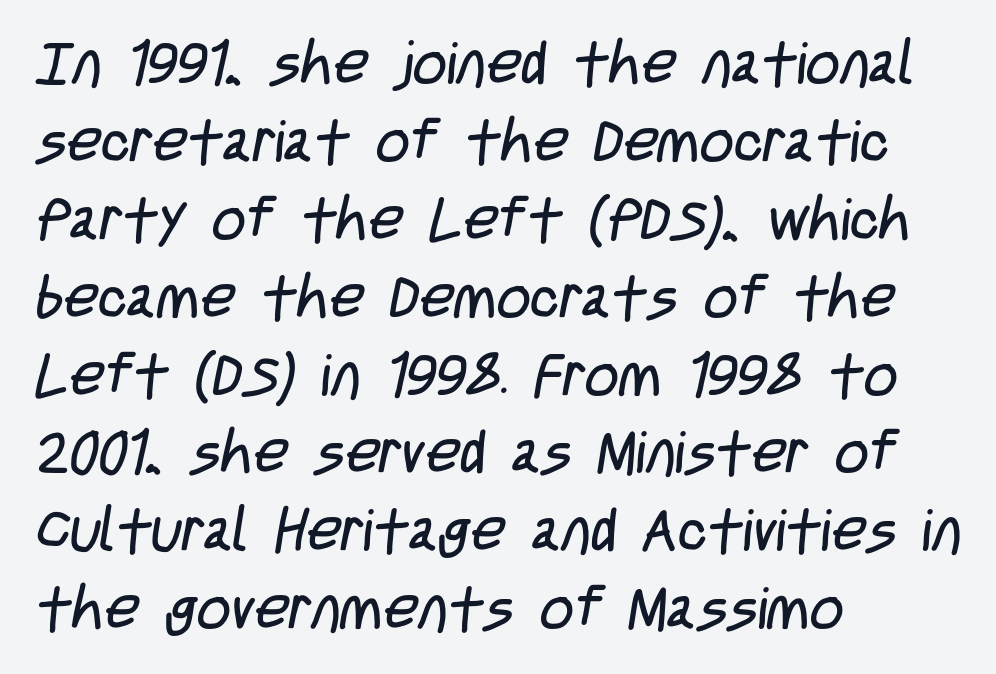
Rule under the text: the space is simply empty. The glyphs in this specimen are sans serif. Weight: in the light-to-regular range. You could not count columns in this text — the font is proportionally spaced. How are the letters spaced? Ordinarily, with no added tracking.
